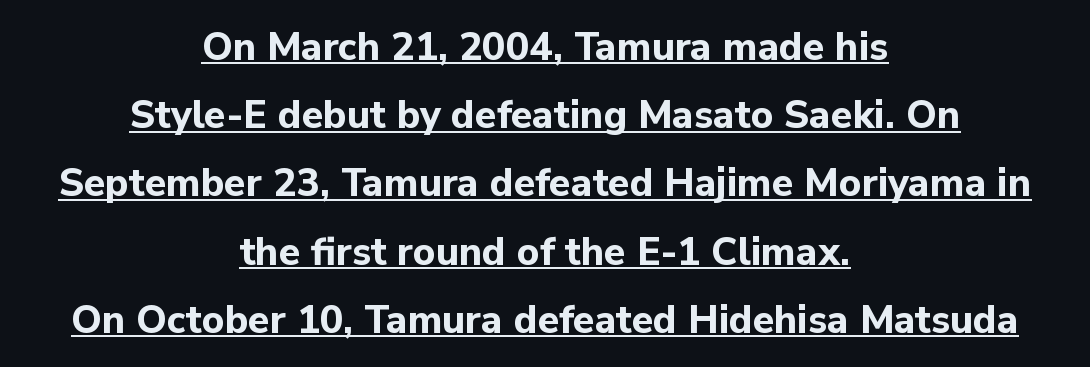
Q: Is the text bold? A: Yes.
Q: Is the text italic (slanted)? A: No, it is upright.
Q: Is the typeface a serif or a sans-serif typeface? A: Sans-serif.
Q: Is the text underlined? A: Yes.
Q: How is the paragraph aligned? A: Centered.
Q: Is the spacing between letters normal or unusually wide? A: Normal.
Q: Width (condensed, normal, or wide)? A: Normal.
Q: Stroke contrast? A: Low.
Q: x-height? A: Medium.
Q: Monospaced? A: No.
